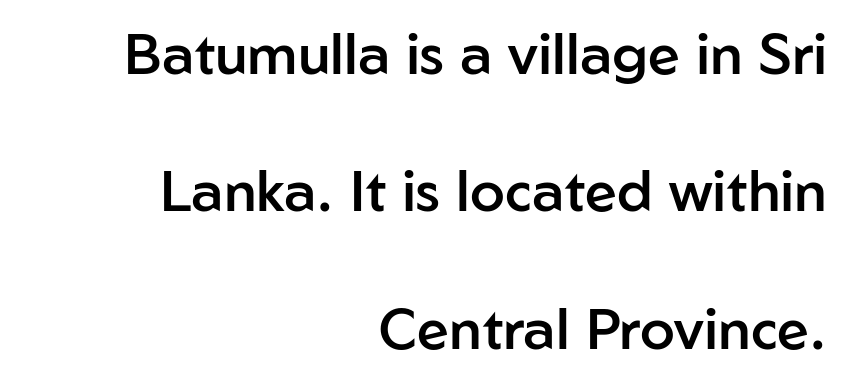
Q: Is the text bold? A: Semi-bold.
Q: Is the text italic (slanted)? A: No, it is upright.
Q: Is the typeface a serif or a sans-serif typeface? A: Sans-serif.
Q: Is the text underlined? A: No.
Q: How is the paragraph aligned? A: Right-aligned.
Q: Is the spacing between letters normal or unusually wide? A: Normal.
Q: Is the spacing between lines tight, normal or loose? A: Loose.
Q: Width (condensed, normal, or wide)? A: Normal.
Q: Stroke contrast? A: Low.
Q: x-height? A: Medium.
Q: Monospaced? A: No.
